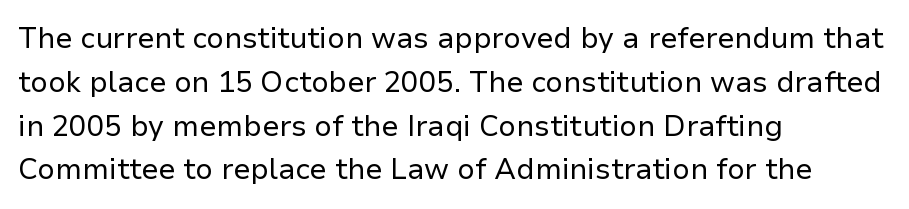
{"serif": "no", "italic": "no", "bold": "no", "weight": "regular", "width": "normal", "stroke_contrast": "low", "x_height": "medium", "monospaced": "no", "underline": "no", "align": "left", "line_spacing": "normal", "line_spacing_ratio": 1.51, "letter_spacing": "normal", "letter_spacing_em": 0.0, "glyph_px": 29}
